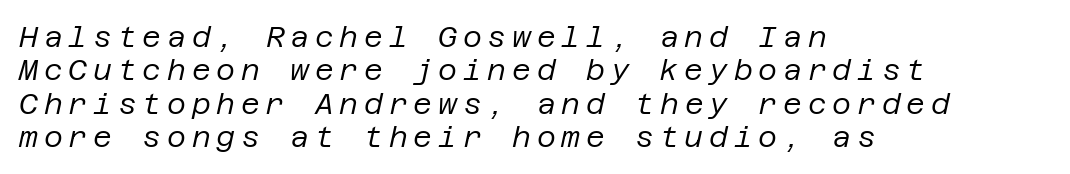
Q: Is the text bold? A: No.
Q: Is the text italic (slanted)? A: Yes, it leans right by about 12 degrees.
Q: Is the text underlined? A: No.
Q: How is the paragraph aligned? A: Left-aligned.
Q: Is the spacing between letters normal or unusually wide? A: Unusually wide.
Q: Is the spacing between lines tight, normal or loose? A: Tight.
Q: Width (condensed, normal, or wide)? A: Normal.
Q: Stroke contrast? A: Low.
Q: x-height? A: Large.
